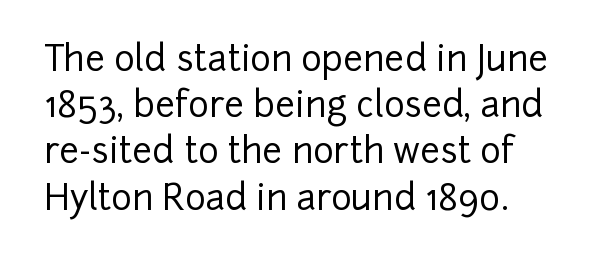
The image shows 35 px sans-serif type, upright; set left-aligned, normal line spacing (1.32x), normal letter spacing, not underlined; low stroke contrast and a medium x-height.
